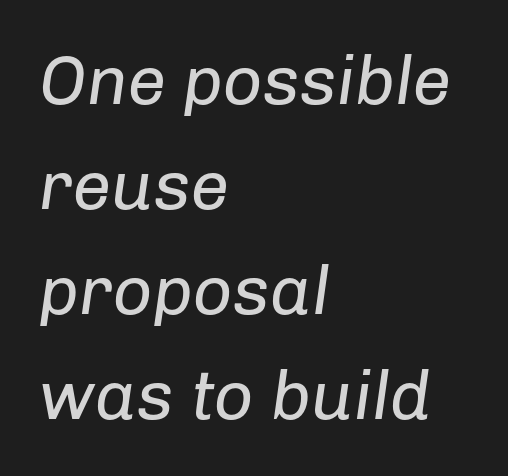
Baseline-to-baseline distance is the conventional proportion of letter height. Is this a fixed-width face? No — the glyphs have proportional, varying widths. Slant detected: the letters are inclined. Clear beneath every line of the passage. This rendering uses left alignment, leaving the right contour irregular.
